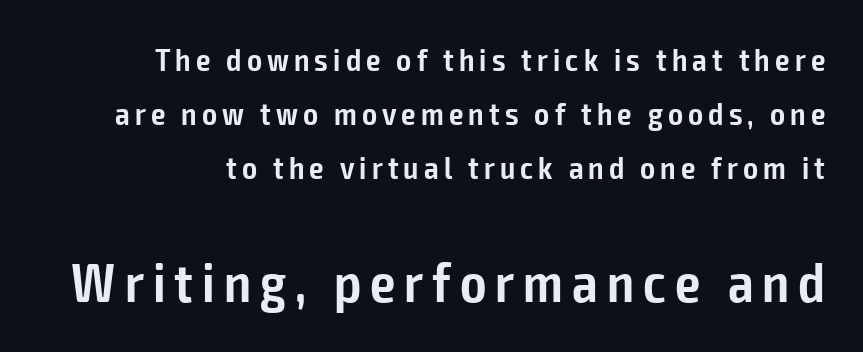
The image shows 56 px semibold, condensed sans-serif type, upright; set normal line spacing (1.69x), not underlined; the second (bottom) block is 1.75x larger; low stroke contrast and a medium x-height.
